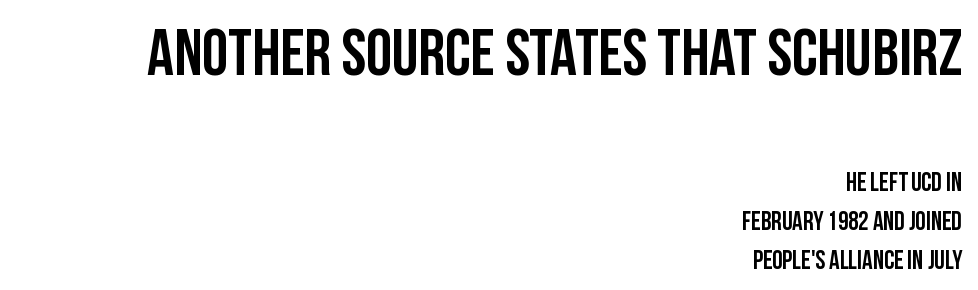
The image shows 66 px condensed sans-serif type, upright; set right-aligned, normal line spacing (1.49x), normal letter spacing, not underlined; the first (top) block is 2.54x larger; low stroke contrast and a large x-height.
